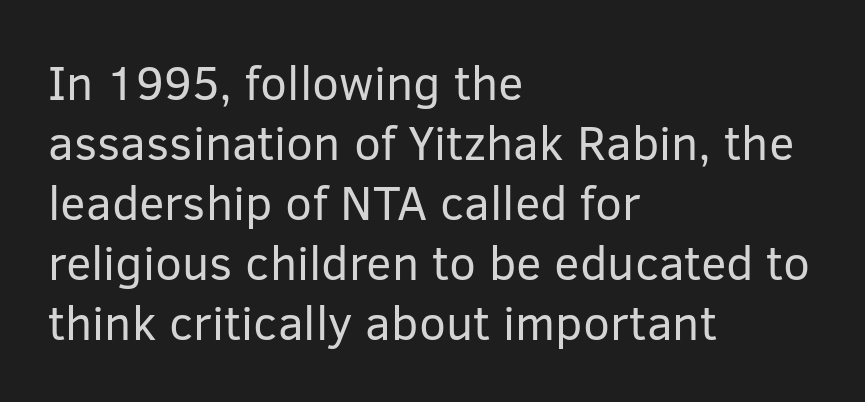
Q: Is the text bold? A: No.
Q: Is the text italic (slanted)? A: No, it is upright.
Q: Is the typeface a serif or a sans-serif typeface? A: Sans-serif.
Q: Is the text underlined? A: No.
Q: How is the paragraph aligned? A: Left-aligned.
Q: Is the spacing between letters normal or unusually wide? A: Normal.
Q: Is the spacing between lines tight, normal or loose? A: Normal.
Q: Width (condensed, normal, or wide)? A: Normal.
Q: Stroke contrast? A: Low.
Q: x-height? A: Medium.
Q: Monospaced? A: No.
